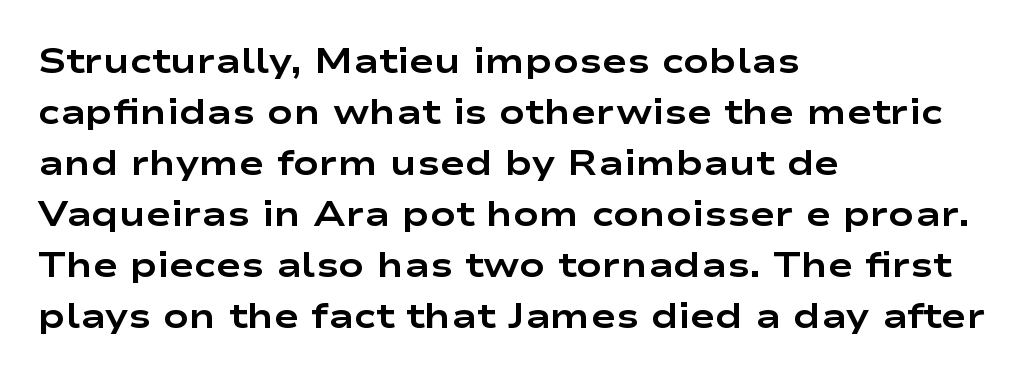
{"serif": "no", "italic": "no", "bold": "yes", "weight": "bold", "width": "wide", "stroke_contrast": "low", "x_height": "medium", "monospaced": "no", "underline": "no", "align": "left", "line_spacing": "normal", "line_spacing_ratio": 1.5, "letter_spacing": "normal", "letter_spacing_em": 0.0, "glyph_px": 34}
